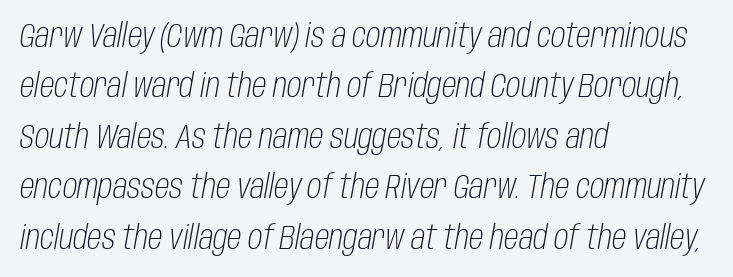
The image shows 33 px light, condensed type, italic (leaning right); set left-aligned, normal line spacing (1.53x), normal letter spacing, not underlined; low stroke contrast and a large x-height.
